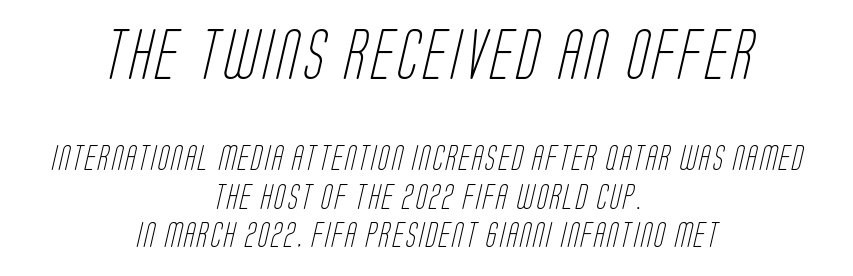
Q: Is the text bold? A: No.
Q: Is the typeface a serif or a sans-serif typeface? A: Sans-serif.
Q: Is the text underlined? A: No.
Q: How is the paragraph aligned? A: Centered.
Q: Is the spacing between lines tight, normal or loose? A: Normal.
Q: Which block of text is set in a larger size, the first (top) or the second (bottom)? A: The first (top) one.
Q: Width (condensed, normal, or wide)? A: Condensed.
Q: Stroke contrast? A: Low.
Q: x-height? A: Large.
Q: Monospaced? A: No.
